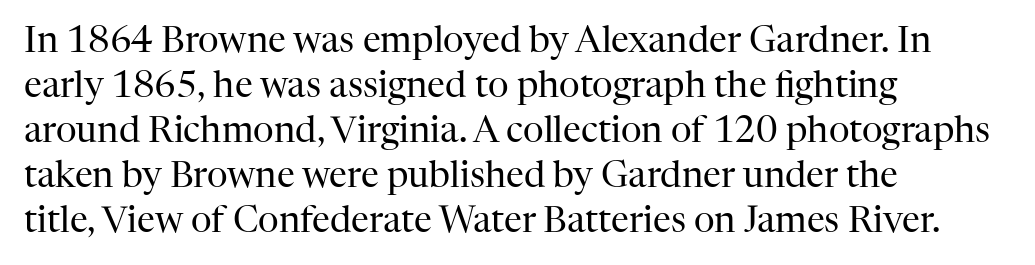
The image shows 36 px regular-weight serif type, upright; set left-aligned, normal line spacing (1.25x), normal letter spacing, not underlined; high stroke contrast and a medium x-height.
